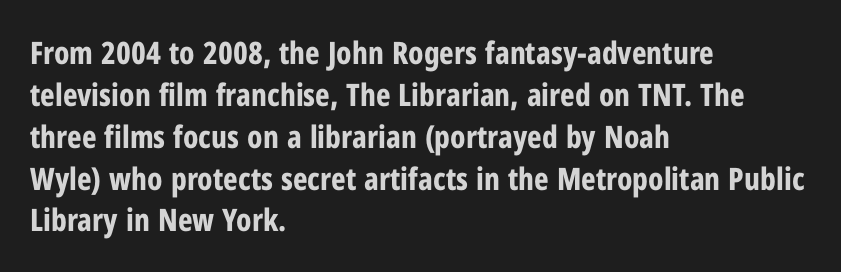
Is the block centered? No — it sits flush against the left margin. Here the designer chose a conventional face with non-uniform glyph widths. Typographically, this falls in the sans-serif category. Anything drawn beneath the words? Only blank space.
